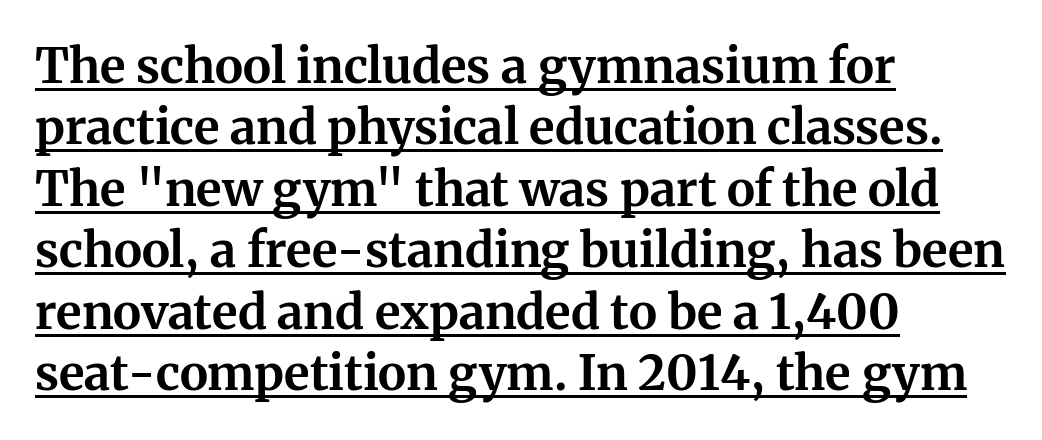
The image shows 48 px bold serif type, upright; set left-aligned, normal line spacing (1.28x), normal letter spacing, underlined; medium stroke contrast and a medium x-height.
